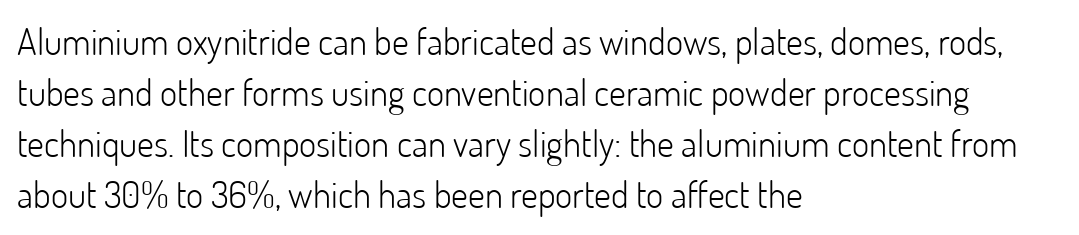
Q: Is the text bold? A: No.
Q: Is the text italic (slanted)? A: No, it is upright.
Q: Is the typeface a serif or a sans-serif typeface? A: Sans-serif.
Q: Is the text underlined? A: No.
Q: How is the paragraph aligned? A: Left-aligned.
Q: Is the spacing between letters normal or unusually wide? A: Normal.
Q: Is the spacing between lines tight, normal or loose? A: Normal.
Q: Width (condensed, normal, or wide)? A: Normal.
Q: Stroke contrast? A: Low.
Q: x-height? A: Small.
Q: Monospaced? A: No.
